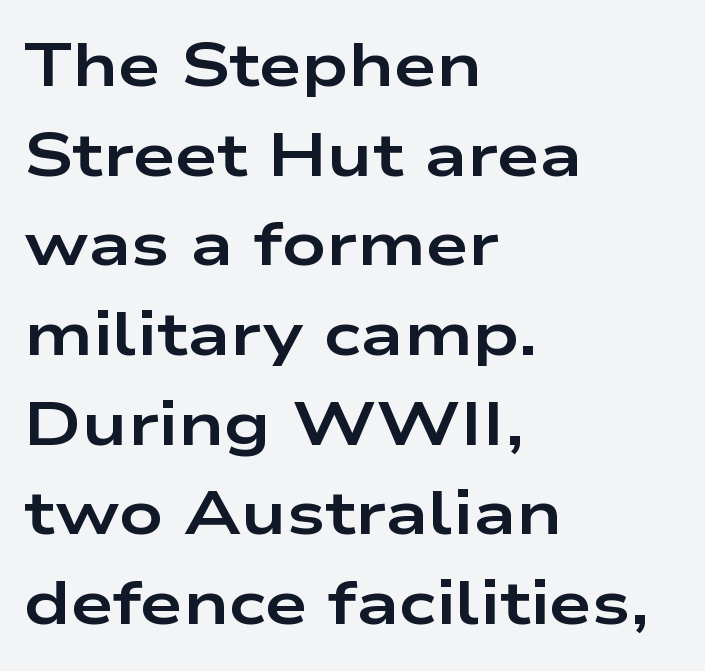
Q: Is the text bold? A: Yes.
Q: Is the text italic (slanted)? A: No, it is upright.
Q: Is the typeface a serif or a sans-serif typeface? A: Sans-serif.
Q: Is the text underlined? A: No.
Q: How is the paragraph aligned? A: Left-aligned.
Q: Is the spacing between letters normal or unusually wide? A: Normal.
Q: Is the spacing between lines tight, normal or loose? A: Normal.
Q: Width (condensed, normal, or wide)? A: Wide.
Q: Stroke contrast? A: Low.
Q: x-height? A: Medium.
Q: Monospaced? A: No.
